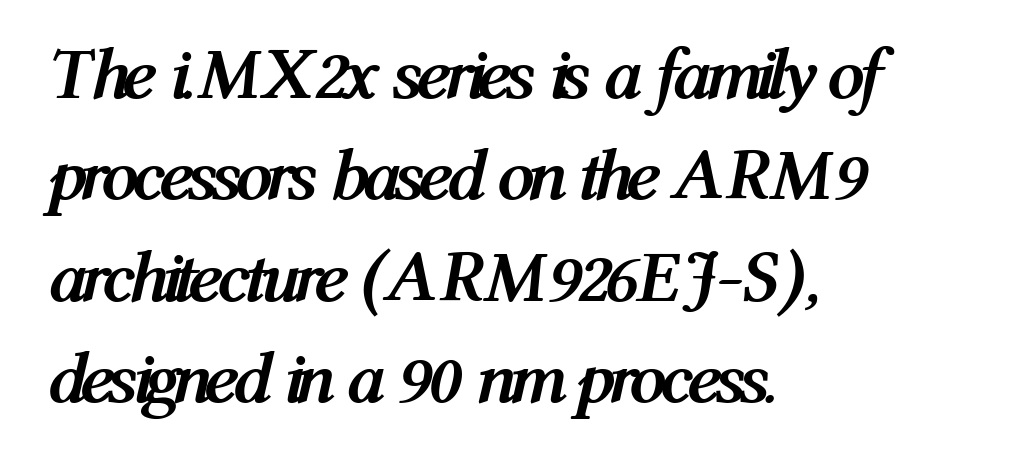
The image shows 74 px semibold, condensed type, italic (leaning right); set left-aligned, normal line spacing (1.37x), normal letter spacing, not underlined; medium stroke contrast and a medium x-height.
